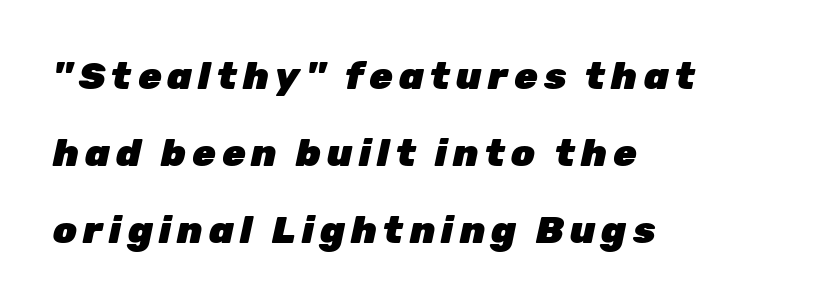
The image shows 38 px heavy type, italic (leaning right); set left-aligned, loose line spacing (2.02x), not underlined; low stroke contrast and a medium x-height.
